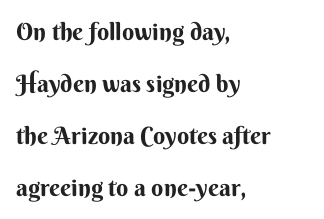
The image shows 24 px bold type, upright; set left-aligned, loose line spacing (2.16x), normal letter spacing, not underlined.
